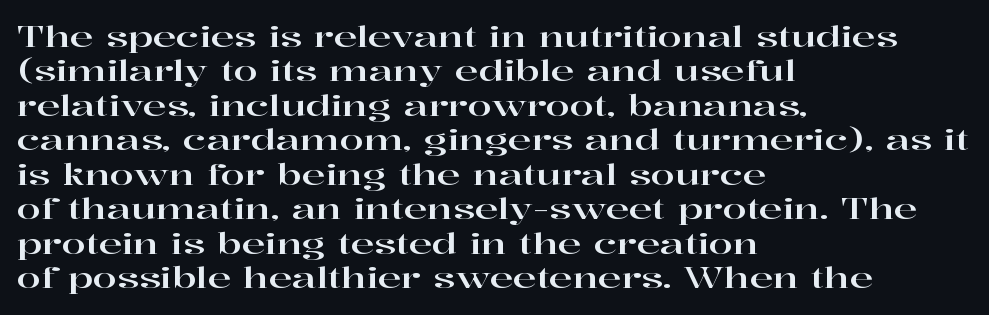
The image shows 28 px wide serif type, upright; set left-aligned, line spacing 1.23x, normal letter spacing, not underlined; high stroke contrast and a medium x-height.
